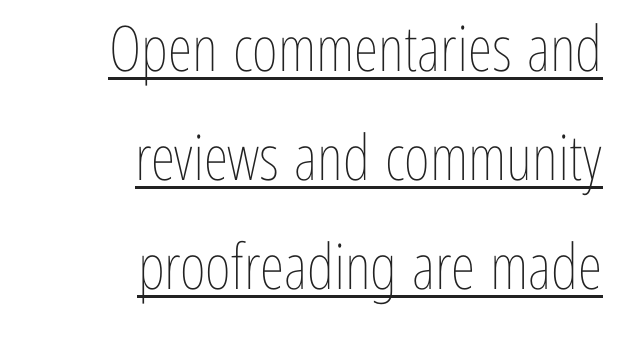
The image shows 63 px thin, condensed type, upright; set right-aligned, line spacing 1.73x, normal letter spacing, underlined; low stroke contrast and a medium x-height.
